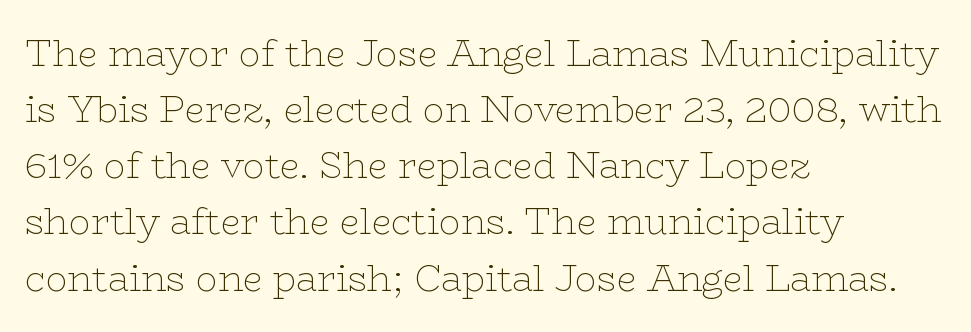
Q: Is the text bold? A: No.
Q: Is the text italic (slanted)? A: No, it is upright.
Q: Is the typeface a serif or a sans-serif typeface? A: Serif.
Q: Is the text underlined? A: No.
Q: How is the paragraph aligned? A: Left-aligned.
Q: Is the spacing between letters normal or unusually wide? A: Normal.
Q: Is the spacing between lines tight, normal or loose? A: Normal.
Q: Width (condensed, normal, or wide)? A: Wide.
Q: Stroke contrast? A: Low.
Q: x-height? A: Medium.
Q: Monospaced? A: No.
